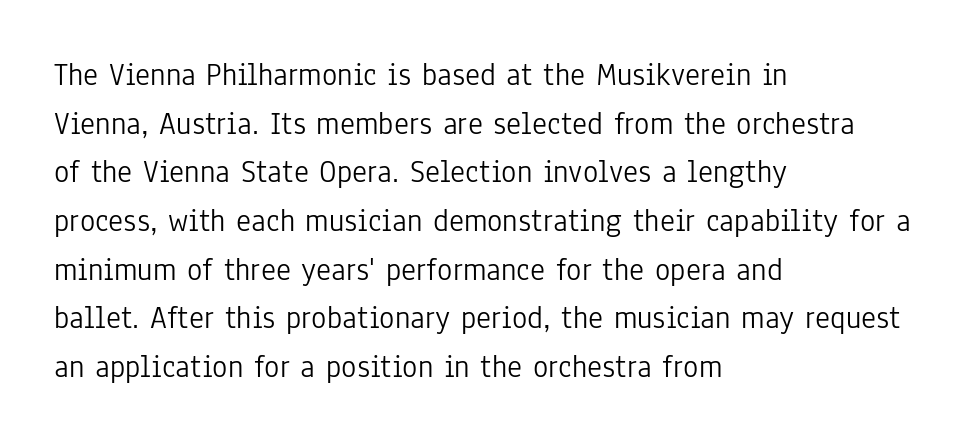
The image shows 32 px light, condensed sans-serif type, upright; set left-aligned, normal line spacing (1.52x), normal letter spacing, not underlined; low stroke contrast and a medium x-height.
